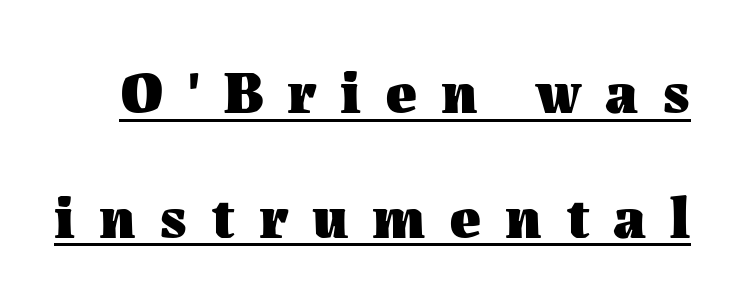
Upright lettering throughout. Somebody hit Ctrl+U on this one — the words are underlined. The face used here is rendered with a markedly widened letterfit. Heft: maximum for text — a bold.
